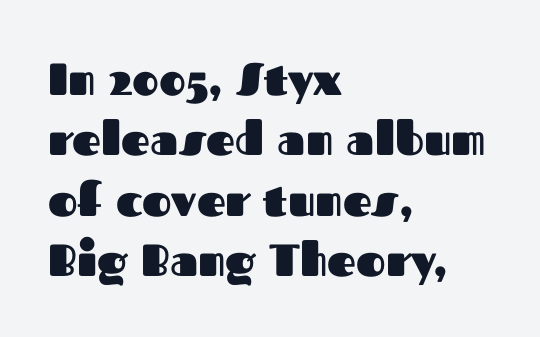
These lines were composed using upright roman letters. A typesetter would call this zero additional tracking. The letters advance in unequal steps, a hallmark of proportional type. Heavy, bold letterforms. Stroke terminals: plain, sans-serif. Rows of type keep a routine distance in the vertical direction.
